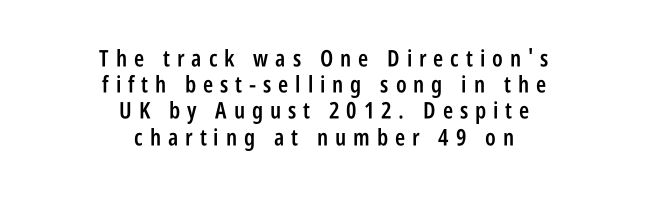
The image shows 23 px text type, upright; set centered, tight line spacing (1.14x), unusually wide letter spacing (+0.3 em), not underlined.
